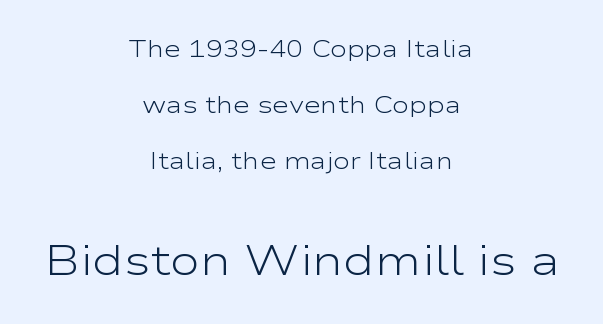
The image shows 41 px light, wide sans-serif type, upright; set centered, loose line spacing (2.43x), normal letter spacing, not underlined; the second (bottom) block is 1.78x larger; low stroke contrast and a medium x-height.
